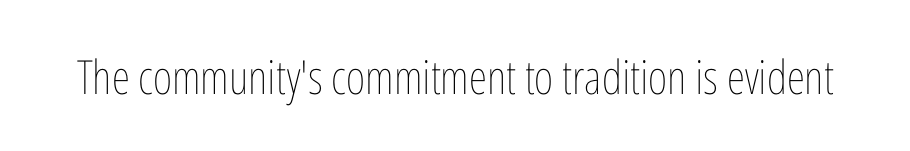
{"italic": "no", "bold": "no", "weight": "thin", "width": "condensed", "stroke_contrast": "low", "x_height": "medium", "monospaced": "no", "underline": "no", "letter_spacing": "normal", "letter_spacing_em": 0.0, "glyph_px": 47}
